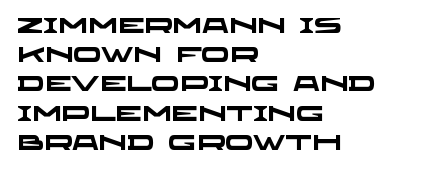
Q: Is the text bold? A: Yes.
Q: Is the text underlined? A: No.
Q: How is the paragraph aligned? A: Left-aligned.
Q: Is the spacing between letters normal or unusually wide? A: Normal.
Q: Is the spacing between lines tight, normal or loose? A: Normal.
